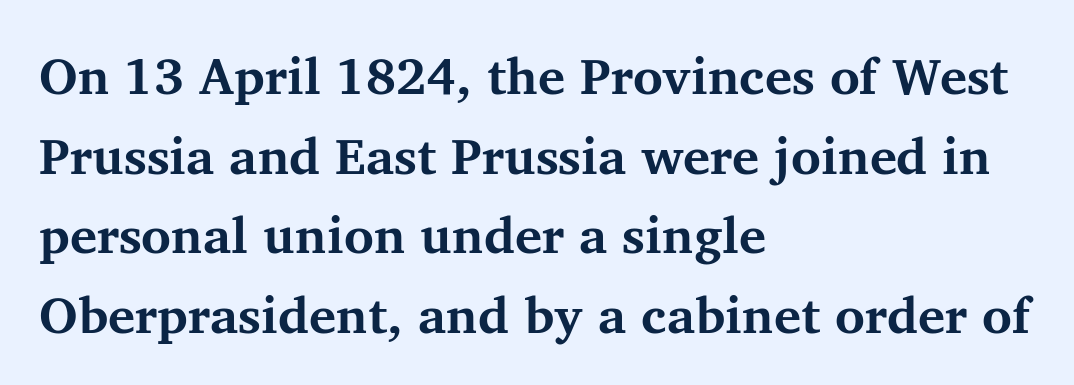
If you drew a line through each stem, it would be perfectly vertical. Caption: standard tracking, unaltered. Rule under the text: the space is simply empty. Varying glyph widths throughout — classic text-font behaviour.
